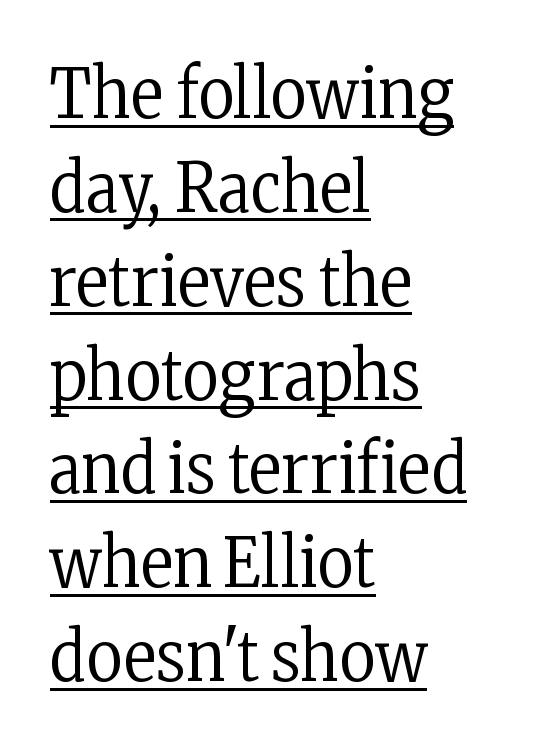
Q: Is the text bold? A: No.
Q: Is the text italic (slanted)? A: No, it is upright.
Q: Is the typeface a serif or a sans-serif typeface? A: Serif.
Q: Is the text underlined? A: Yes.
Q: How is the paragraph aligned? A: Left-aligned.
Q: Is the spacing between letters normal or unusually wide? A: Normal.
Q: Is the spacing between lines tight, normal or loose? A: Normal.
Q: Width (condensed, normal, or wide)? A: Condensed.
Q: Stroke contrast? A: Low.
Q: x-height? A: Medium.
Q: Monospaced? A: No.
